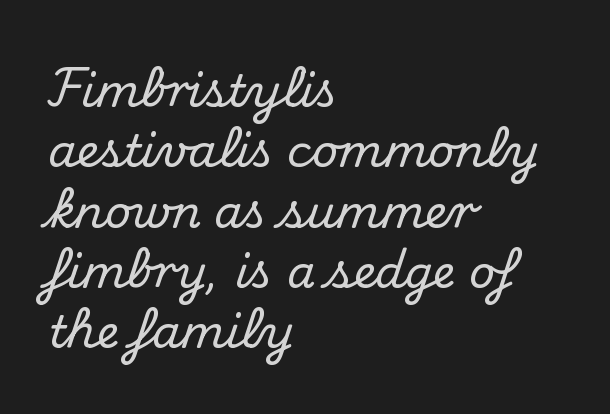
The image shows 45 px serif type; set left-aligned, normal line spacing (1.34x), normal letter spacing, not underlined; medium stroke contrast and a small x-height.
